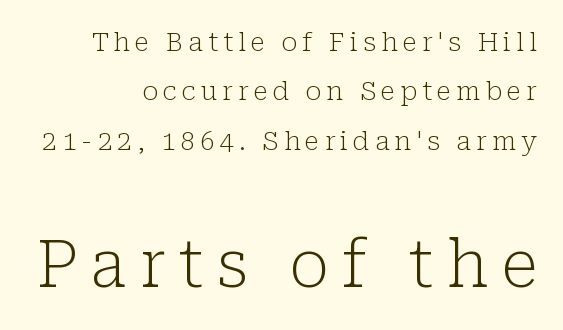
{"serif": "yes", "italic": "no", "bold": "no", "weight": "light", "width": "normal", "stroke_contrast": "low", "x_height": "medium", "monospaced": "no", "underline": "no", "align": "right", "line_spacing": "loose", "line_spacing_ratio": 1.9, "larger_block": "second", "size_ratio": 2.5, "glyph_px": 65}
